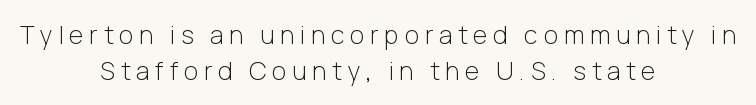
Q: Is the text bold? A: No.
Q: Is the text italic (slanted)? A: No, it is upright.
Q: Is the text underlined? A: No.
Q: How is the paragraph aligned? A: Centered.
Q: Is the spacing between letters normal or unusually wide? A: Unusually wide.
Q: Is the spacing between lines tight, normal or loose? A: Normal.
